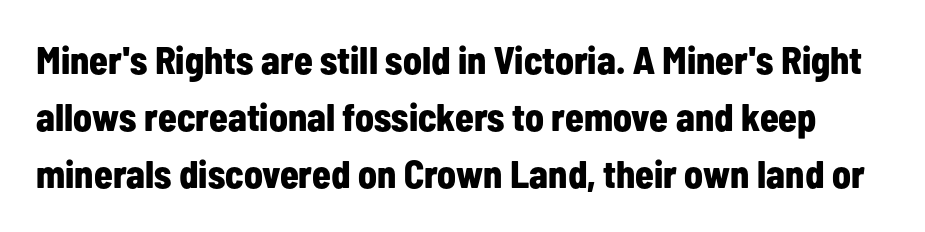
The image shows 38 px bold, condensed sans-serif type, upright; set normal line spacing (1.5x), normal letter spacing, not underlined; low stroke contrast and a medium x-height.
